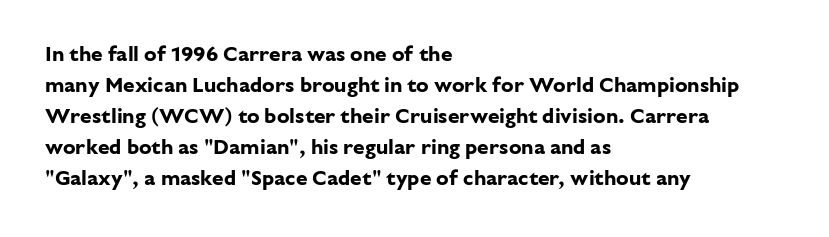
Q: Is the text bold? A: Yes.
Q: Is the text italic (slanted)? A: No, it is upright.
Q: Is the text underlined? A: No.
Q: How is the paragraph aligned? A: Left-aligned.
Q: Is the spacing between letters normal or unusually wide? A: Normal.
Q: Is the spacing between lines tight, normal or loose? A: Normal.
